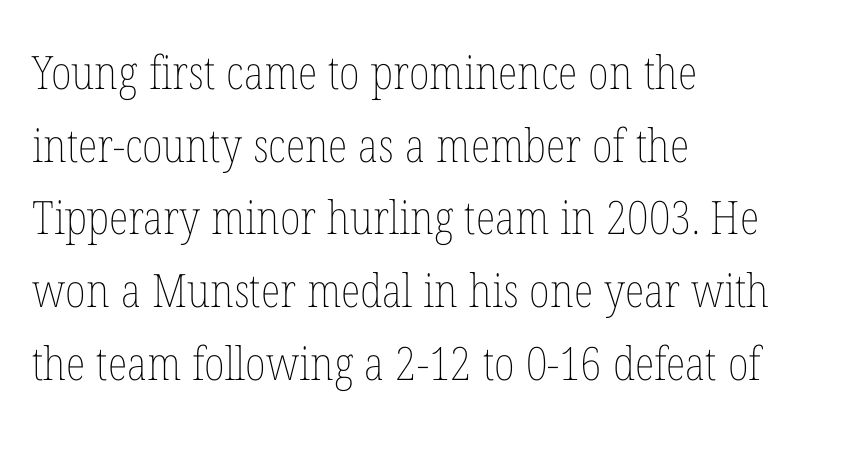
{"italic": "no", "bold": "no", "weight": "thin", "width": "condensed", "stroke_contrast": "low", "x_height": "medium", "monospaced": "no", "underline": "no", "align": "left", "line_spacing": "normal", "line_spacing_ratio": 1.58, "letter_spacing": "normal", "letter_spacing_em": 0.0, "glyph_px": 46}
